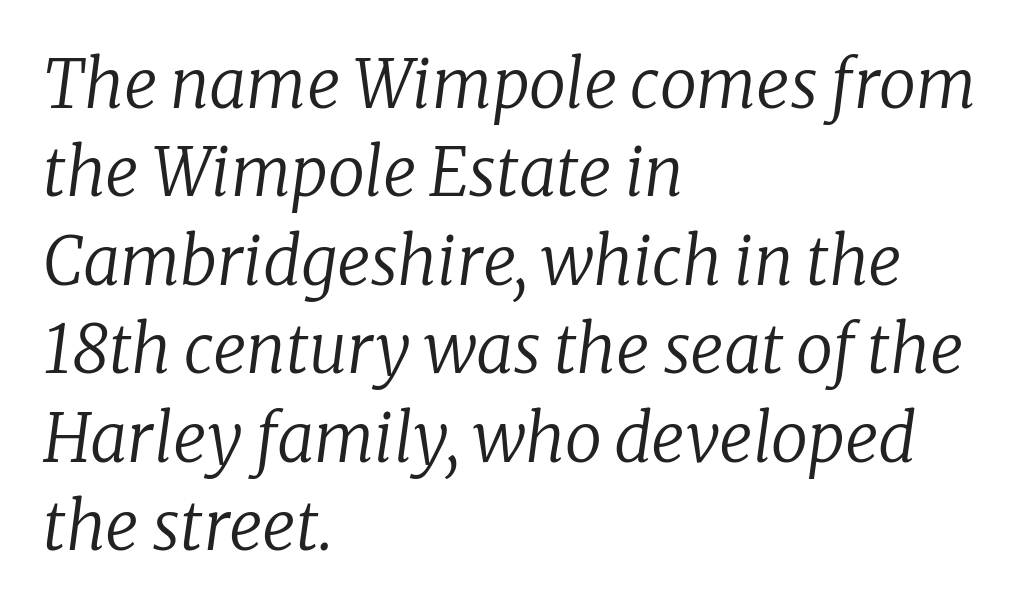
{"serif": "yes", "italic": "yes", "lean": "right", "slant_degrees": 8, "bold": "no", "weight": "regular", "width": "normal", "stroke_contrast": "low", "x_height": "medium", "monospaced": "no", "underline": "no", "align": "left", "line_spacing": "normal", "line_spacing_ratio": 1.34, "letter_spacing": "normal", "letter_spacing_em": 0.0, "glyph_px": 66}
